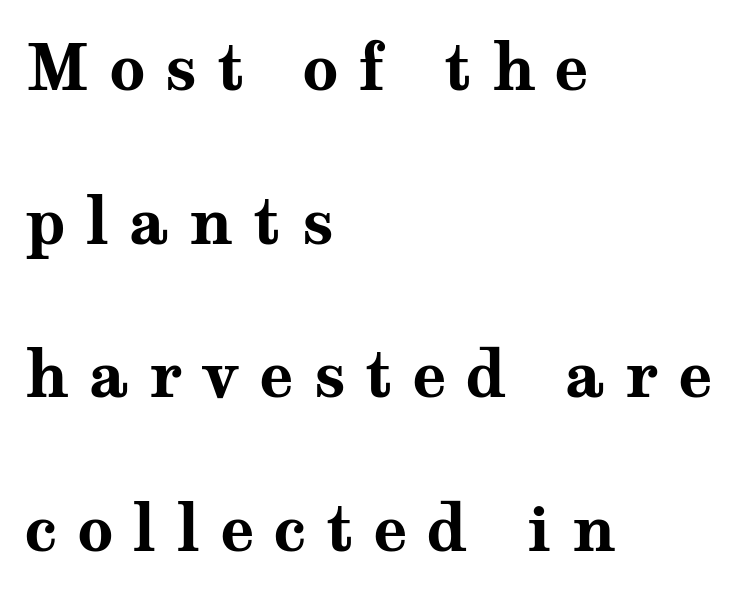
{"serif": "yes", "italic": "no", "bold": "yes", "weight": "bold", "width": "wide", "stroke_contrast": "medium", "x_height": "medium", "monospaced": "no", "underline": "no", "align": "left", "line_spacing": "loose", "line_spacing_ratio": 2.44, "letter_spacing": "wide", "letter_spacing_em": 0.31, "glyph_px": 63}
